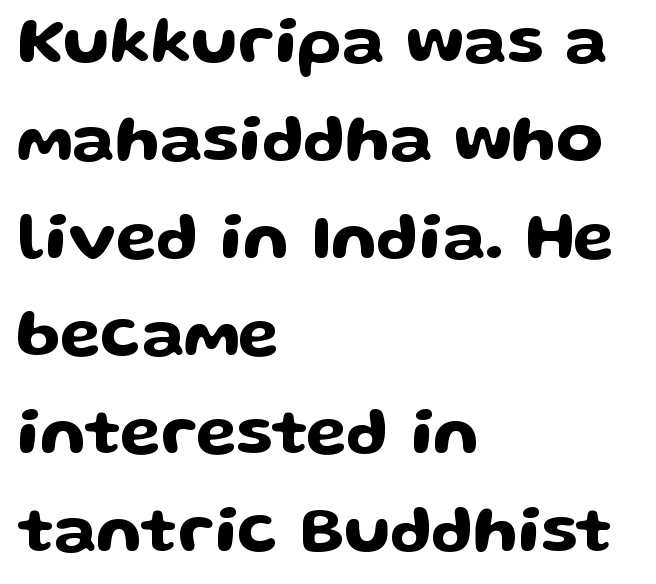
{"serif": "no", "italic": "no", "width": "wide", "stroke_contrast": "low", "x_height": "medium", "monospaced": "no", "underline": "no", "align": "left", "line_spacing": "normal", "line_spacing_ratio": 1.46, "letter_spacing": "normal", "letter_spacing_em": 0.0, "glyph_px": 67}
